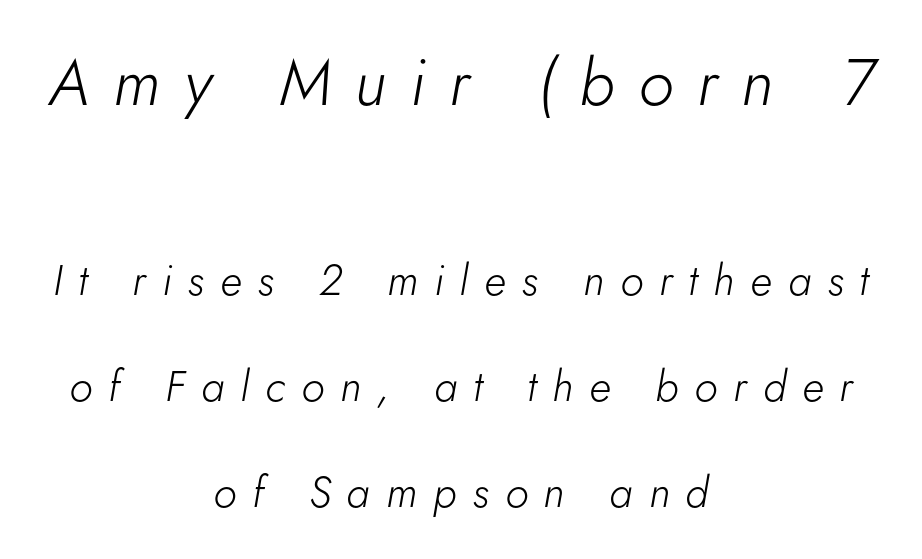
{"italic": "yes", "lean": "right", "slant_degrees": 5, "bold": "no", "weight": "light", "width": "normal", "stroke_contrast": "low", "x_height": "small", "monospaced": "no", "underline": "no", "align": "center", "line_spacing": "loose", "line_spacing_ratio": 2.47, "letter_spacing": "wide", "letter_spacing_em": 0.37, "larger_block": "first", "size_ratio": 1.51, "glyph_px": 65}
